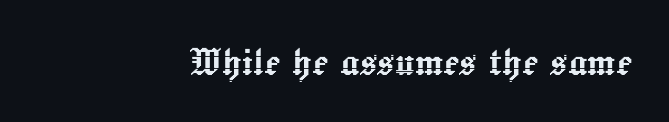
The image shows 47 px text type, upright; set right-aligned, normal letter spacing, not underlined; a medium x-height.
